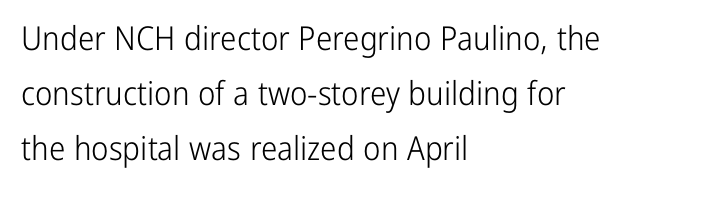
A typesetter would call this proportional, since set widths differ per character. Characters follow at the spacing the type designer built in. Weight class: somewhere from thin through regular. Line starts are locked; line ends wander. Is there any slant? The stems are plumb.
